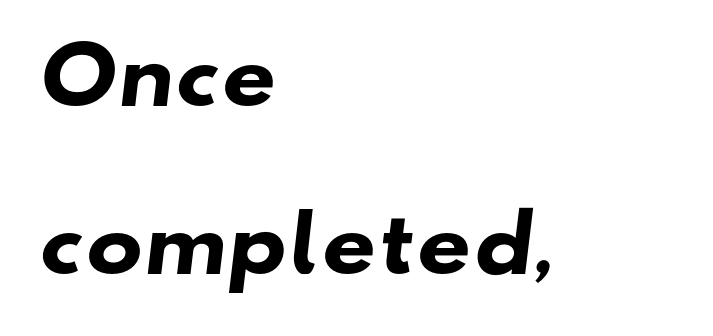
The image shows 76 px heavy, wide sans-serif type; set left-aligned, loose line spacing (2.21x), normal letter spacing, not underlined; low stroke contrast and a small x-height.
